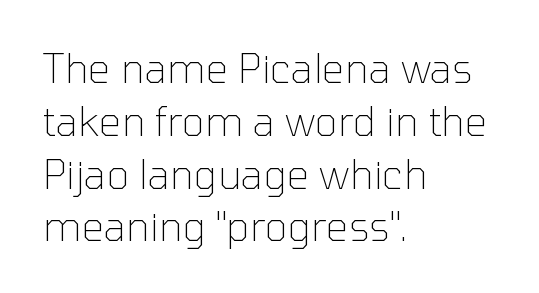
{"serif": "no", "italic": "no", "bold": "no", "weight": "thin", "width": "normal", "stroke_contrast": "low", "x_height": "medium", "monospaced": "no", "underline": "no", "align": "left", "line_spacing": "normal", "line_spacing_ratio": 1.32, "letter_spacing": "normal", "letter_spacing_em": 0.0, "glyph_px": 40}
